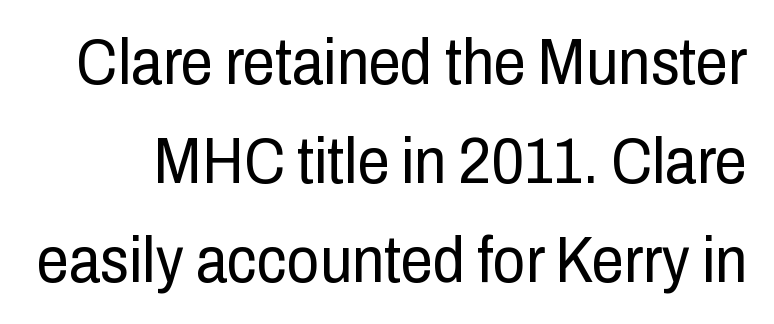
The image shows 64 px regular-weight, condensed sans-serif type, upright; set normal line spacing (1.55x), normal letter spacing, not underlined; low stroke contrast and a medium x-height.
